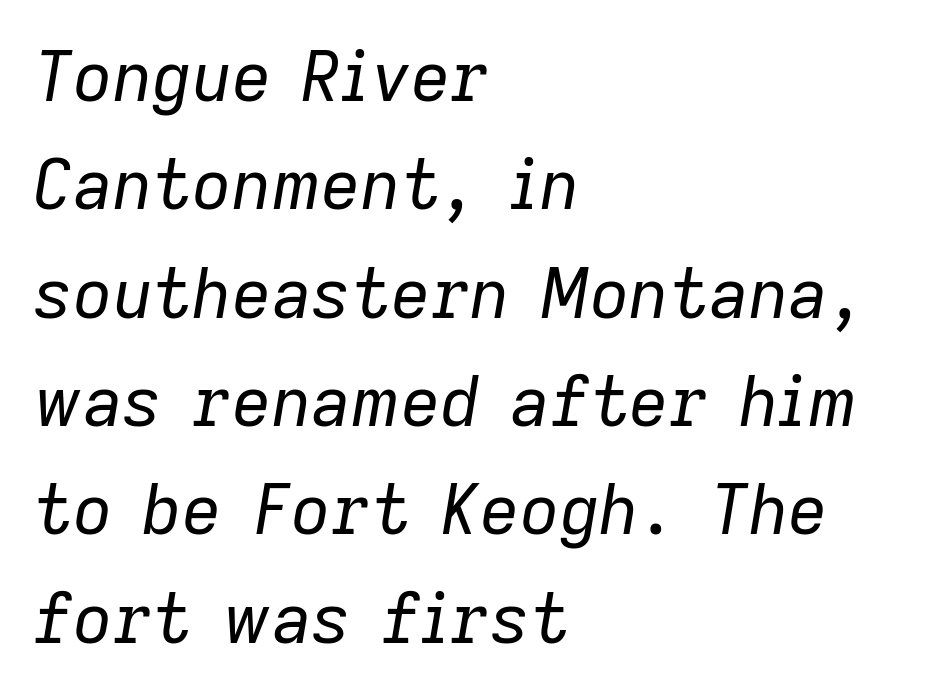
Q: Is the text bold? A: No.
Q: Is the text italic (slanted)? A: Yes, it leans right by about 9 degrees.
Q: Is the text underlined? A: No.
Q: How is the paragraph aligned? A: Left-aligned.
Q: Is the spacing between letters normal or unusually wide? A: Normal.
Q: Is the spacing between lines tight, normal or loose? A: Normal.
Q: Width (condensed, normal, or wide)? A: Normal.
Q: Stroke contrast? A: Low.
Q: x-height? A: Medium.
Q: Monospaced? A: No.
